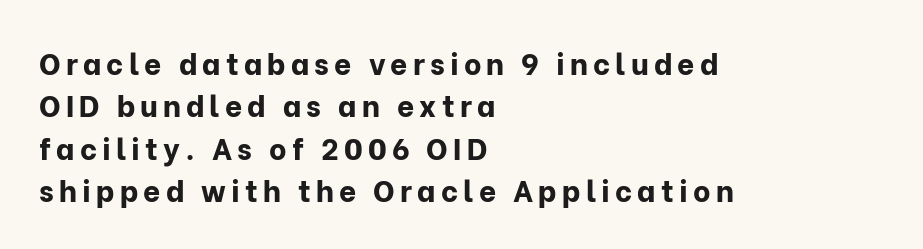
Q: Is the text bold? A: Yes.
Q: Is the text italic (slanted)? A: No, it is upright.
Q: Is the typeface a serif or a sans-serif typeface? A: Sans-serif.
Q: Is the text underlined? A: No.
Q: How is the paragraph aligned? A: Left-aligned.
Q: Is the spacing between lines tight, normal or loose? A: Normal.
Q: Width (condensed, normal, or wide)? A: Normal.
Q: Stroke contrast? A: Low.
Q: x-height? A: Medium.
Q: Monospaced? A: No.
